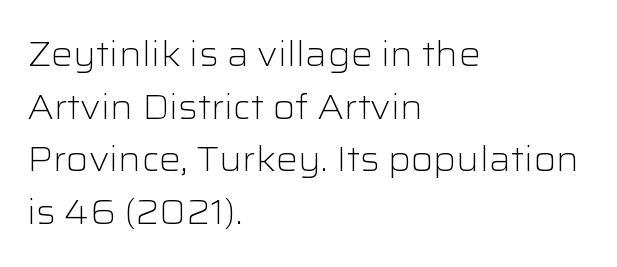
Q: Is the text bold? A: No.
Q: Is the text italic (slanted)? A: No, it is upright.
Q: Is the typeface a serif or a sans-serif typeface? A: Sans-serif.
Q: Is the text underlined? A: No.
Q: How is the paragraph aligned? A: Left-aligned.
Q: Is the spacing between letters normal or unusually wide? A: Normal.
Q: Is the spacing between lines tight, normal or loose? A: Normal.
Q: Width (condensed, normal, or wide)? A: Wide.
Q: Stroke contrast? A: Low.
Q: x-height? A: Medium.
Q: Monospaced? A: No.
